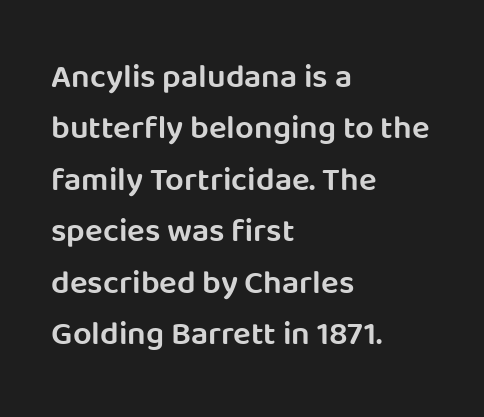
The image shows 33 px semibold sans-serif type, upright; set left-aligned, normal line spacing (1.56x), normal letter spacing, not underlined; low stroke contrast and a large x-height.
